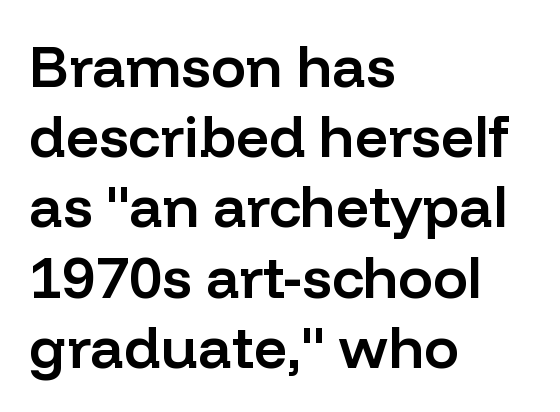
Q: Is the text bold? A: Semi-bold.
Q: Is the text italic (slanted)? A: No, it is upright.
Q: Is the typeface a serif or a sans-serif typeface? A: Sans-serif.
Q: Is the text underlined? A: No.
Q: How is the paragraph aligned? A: Left-aligned.
Q: Is the spacing between letters normal or unusually wide? A: Normal.
Q: Width (condensed, normal, or wide)? A: Normal.
Q: Stroke contrast? A: Low.
Q: x-height? A: Medium.
Q: Monospaced? A: No.
